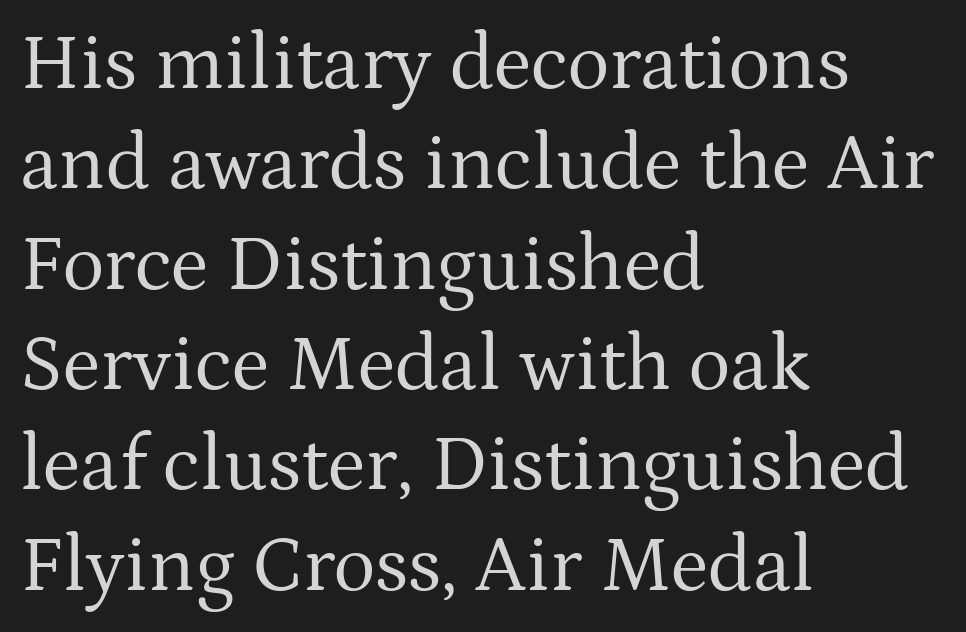
{"serif": "yes", "italic": "no", "bold": "no", "weight": "regular", "width": "normal", "stroke_contrast": "medium", "x_height": "medium", "monospaced": "no", "underline": "no", "align": "left", "line_spacing": "normal", "line_spacing_ratio": 1.27, "letter_spacing": "normal", "letter_spacing_em": 0.0, "glyph_px": 79}
